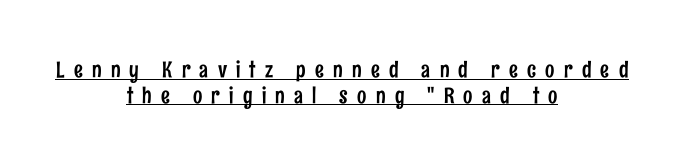
Q: Is the text italic (slanted)? A: No, it is upright.
Q: Is the text underlined? A: Yes.
Q: How is the paragraph aligned? A: Centered.
Q: Is the spacing between letters normal or unusually wide? A: Unusually wide.
